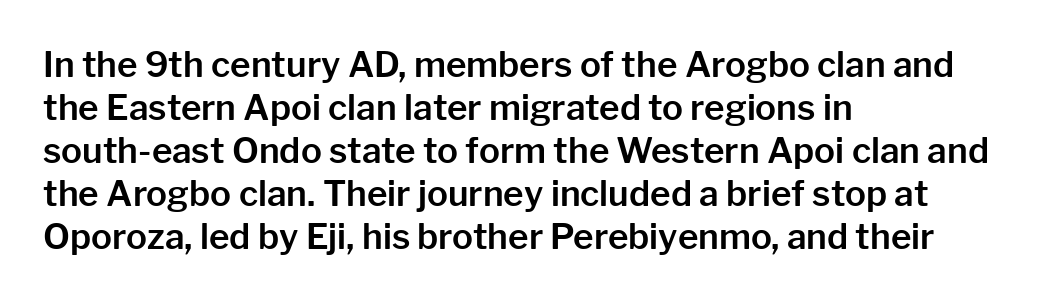
Q: Is the text italic (slanted)? A: No, it is upright.
Q: Is the typeface a serif or a sans-serif typeface? A: Sans-serif.
Q: Is the text underlined? A: No.
Q: How is the paragraph aligned? A: Left-aligned.
Q: Is the spacing between letters normal or unusually wide? A: Normal.
Q: Width (condensed, normal, or wide)? A: Normal.
Q: Stroke contrast? A: Low.
Q: x-height? A: Medium.
Q: Monospaced? A: No.
